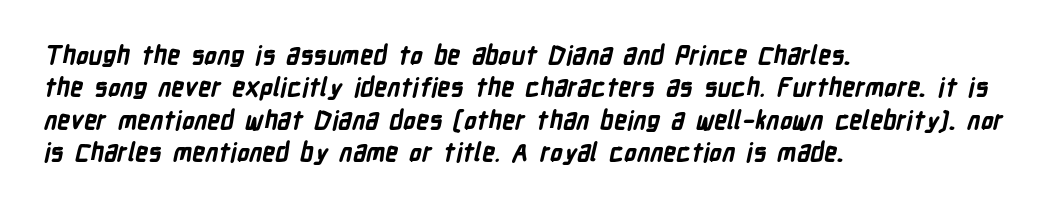
The image shows 25 px bold type; set left-aligned, normal line spacing (1.3x), normal letter spacing, not underlined.
